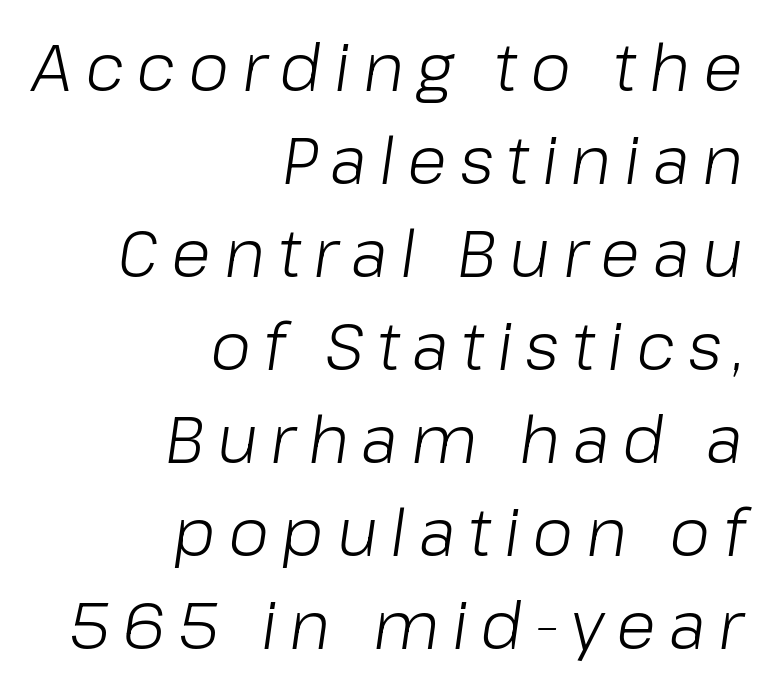
{"italic": "yes", "lean": "right", "slant_degrees": 8, "bold": "no", "weight": "light", "width": "normal", "stroke_contrast": "low", "x_height": "medium", "monospaced": "no", "underline": "no", "align": "right", "line_spacing": "normal", "line_spacing_ratio": 1.41, "glyph_px": 66}
